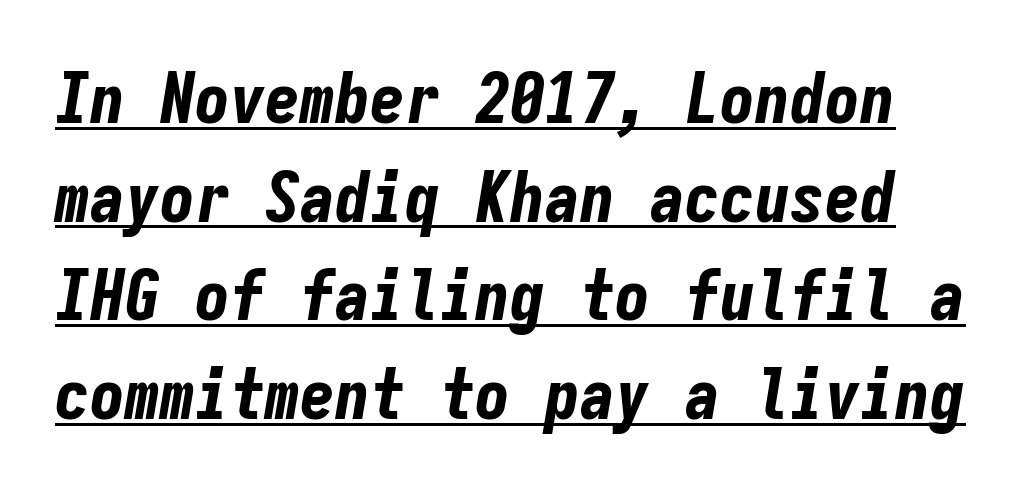
{"italic": "yes", "lean": "right", "slant_degrees": 9, "bold": "yes", "weight": "bold", "width": "condensed", "stroke_contrast": "low", "x_height": "medium", "monospaced": "yes", "underline": "yes", "line_spacing": "normal", "line_spacing_ratio": 1.41, "letter_spacing": "normal", "letter_spacing_em": 0.0, "glyph_px": 70}
